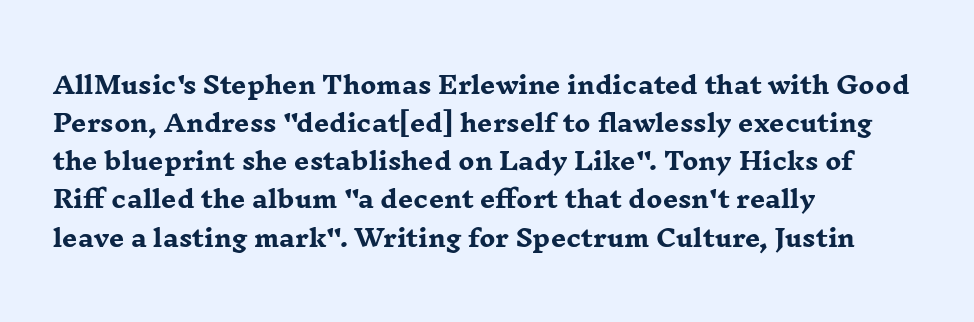
Q: Is the text bold? A: Yes.
Q: Is the text italic (slanted)? A: No, it is upright.
Q: Is the text underlined? A: No.
Q: How is the paragraph aligned? A: Left-aligned.
Q: Is the spacing between letters normal or unusually wide? A: Normal.
Q: Is the spacing between lines tight, normal or loose? A: Normal.
